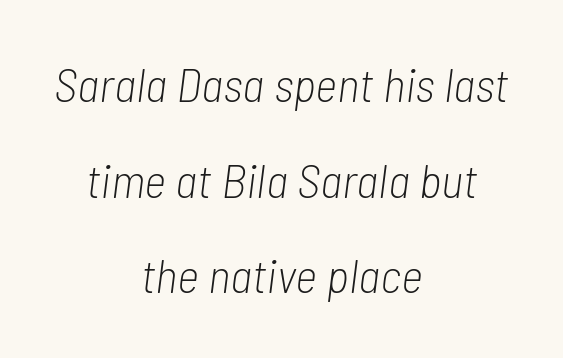
{"italic": "yes", "lean": "right", "slant_degrees": 7, "bold": "no", "weight": "light", "width": "condensed", "stroke_contrast": "low", "x_height": "medium", "monospaced": "no", "underline": "no", "align": "center", "line_spacing": "loose", "line_spacing_ratio": 1.99, "letter_spacing": "normal", "letter_spacing_em": 0.0, "glyph_px": 48}
